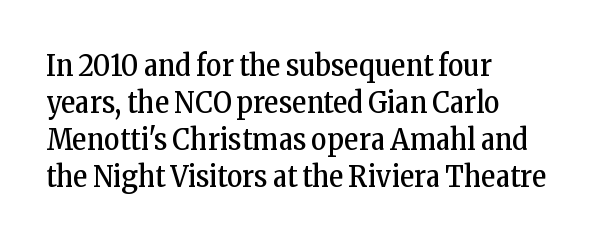
Q: Is the text bold? A: No.
Q: Is the text italic (slanted)? A: No, it is upright.
Q: Is the typeface a serif or a sans-serif typeface? A: Serif.
Q: Is the text underlined? A: No.
Q: How is the paragraph aligned? A: Left-aligned.
Q: Is the spacing between letters normal or unusually wide? A: Normal.
Q: Width (condensed, normal, or wide)? A: Condensed.
Q: Stroke contrast? A: Low.
Q: x-height? A: Medium.
Q: Monospaced? A: No.
